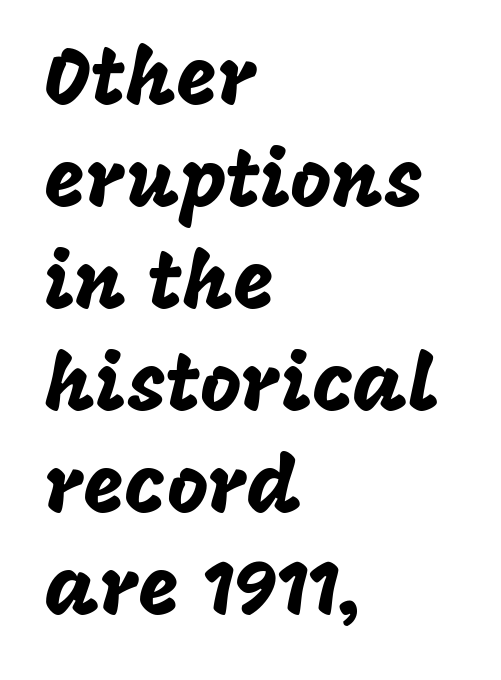
To sum up the face: it is a sans, with no serifs. Students, observe: this is what conventionally led text looks like. In CSS terms this would be text-align: left. Only glyphs here, with clear space below each row.
